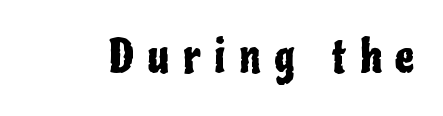
Q: Is the text italic (slanted)? A: No, it is upright.
Q: Is the typeface a serif or a sans-serif typeface? A: Sans-serif.
Q: Is the text underlined? A: No.
Q: Is the spacing between letters normal or unusually wide? A: Unusually wide.
Q: Width (condensed, normal, or wide)? A: Condensed.
Q: Stroke contrast? A: Low.
Q: x-height? A: Medium.
Q: Monospaced? A: No.
